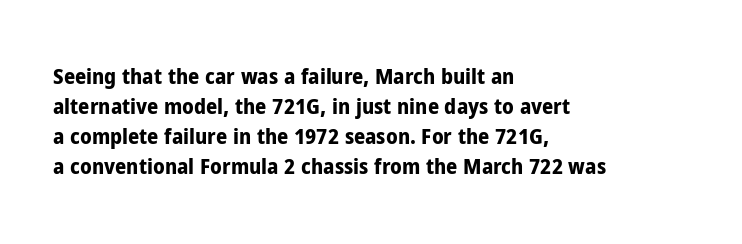
{"italic": "no", "bold": "yes", "underline": "no", "align": "left", "line_spacing": "normal", "line_spacing_ratio": 1.36, "letter_spacing": "normal", "letter_spacing_em": 0.0, "glyph_px": 22}
